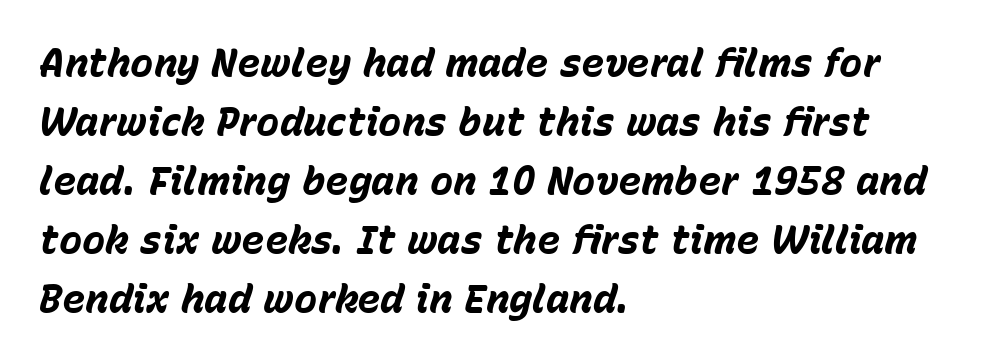
Q: Is the text bold? A: Yes.
Q: Is the text italic (slanted)? A: Yes, it leans right by about 15 degrees.
Q: Is the text underlined? A: No.
Q: How is the paragraph aligned? A: Left-aligned.
Q: Is the spacing between letters normal or unusually wide? A: Normal.
Q: Is the spacing between lines tight, normal or loose? A: Normal.
Q: Width (condensed, normal, or wide)? A: Normal.
Q: Stroke contrast? A: Low.
Q: x-height? A: Medium.
Q: Monospaced? A: No.
